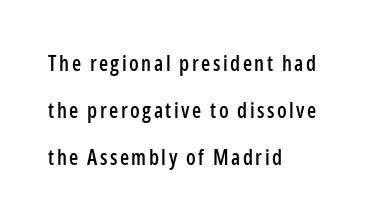
Q: Is the text italic (slanted)? A: No, it is upright.
Q: Is the text underlined? A: No.
Q: How is the paragraph aligned? A: Left-aligned.
Q: Is the spacing between lines tight, normal or loose? A: Loose.
